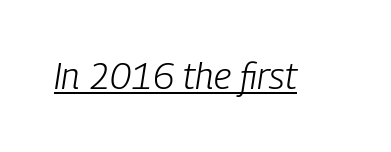
The font sits on the lighter half of the weight spectrum, regular included. A typesetter would call this zero additional tracking. Does the lettering tilt? It does — this is italic. Think of a printed novel: that variable character pitch is what you see here. The specimen includes a rule beneath the text block's lines.
